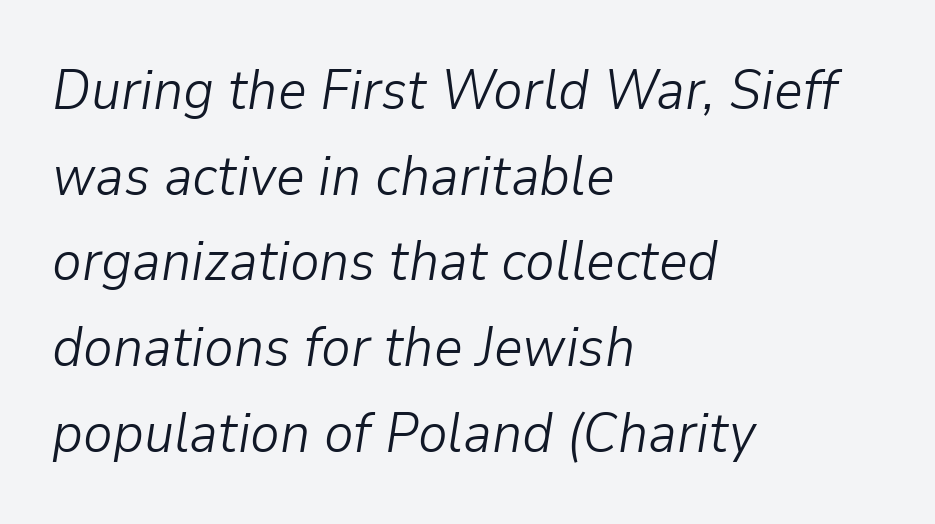
The image shows 56 px light type, italic (leaning right); set left-aligned, normal line spacing (1.53x), normal letter spacing, not underlined; low stroke contrast and a medium x-height.
